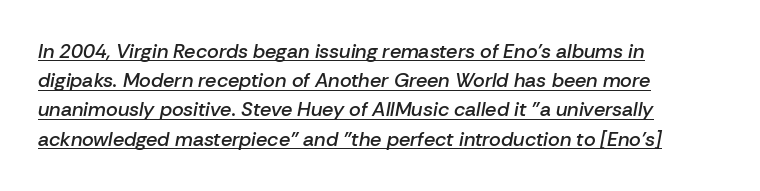
The image shows 20 px text type, italic (leaning right); set left-aligned, normal line spacing (1.46x), normal letter spacing, underlined.
